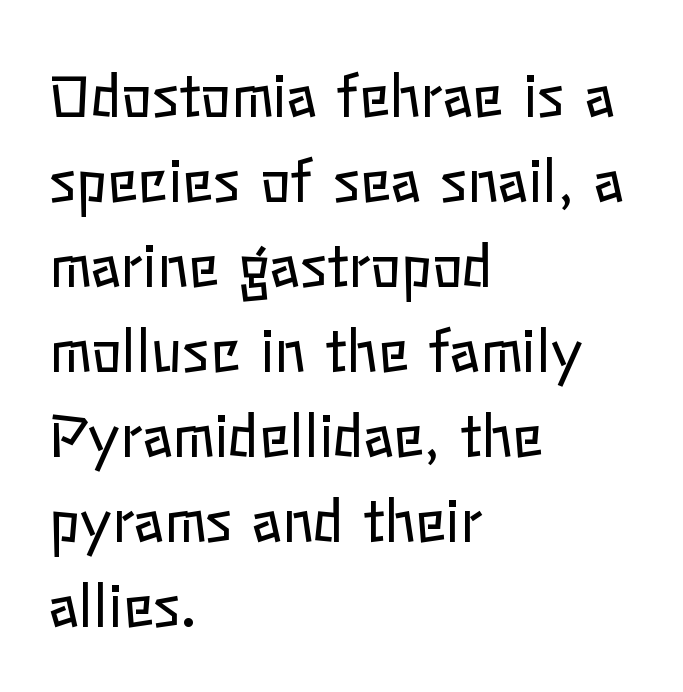
The image shows 57 px regular-weight type, upright; set left-aligned, normal line spacing (1.49x), normal letter spacing, not underlined; low stroke contrast and a medium x-height.
